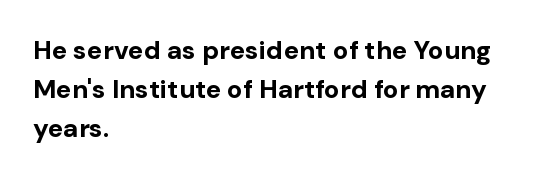
{"italic": "no", "bold": "yes", "underline": "no", "align": "left", "line_spacing": "normal", "line_spacing_ratio": 1.5, "letter_spacing": "normal", "letter_spacing_em": 0.0, "glyph_px": 26}
